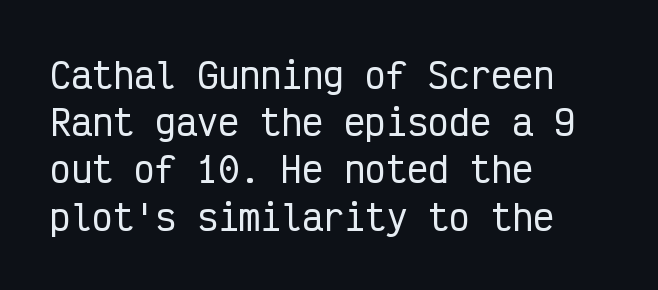
Q: Is the text italic (slanted)? A: No, it is upright.
Q: Is the typeface a serif or a sans-serif typeface? A: Sans-serif.
Q: Is the text underlined? A: No.
Q: How is the paragraph aligned? A: Left-aligned.
Q: Is the spacing between letters normal or unusually wide? A: Normal.
Q: Is the spacing between lines tight, normal or loose? A: Normal.
Q: Width (condensed, normal, or wide)? A: Condensed.
Q: Stroke contrast? A: Low.
Q: x-height? A: Medium.
Q: Monospaced? A: Yes.
